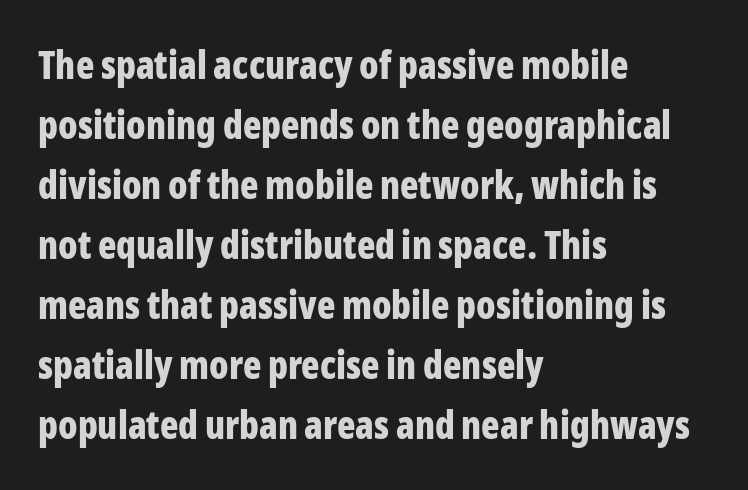
Notice how the passage keeps a crisp vertical edge on the left only. Is this a sans? Yes — the strokes have no serifs. What weight is shown? A full bold with thick strokes. The letterforms sit shoulder to shoulder at normal distance. Nope, not italic — everything's standing straight. How would I describe the line gaps? Plain and ordinary.
